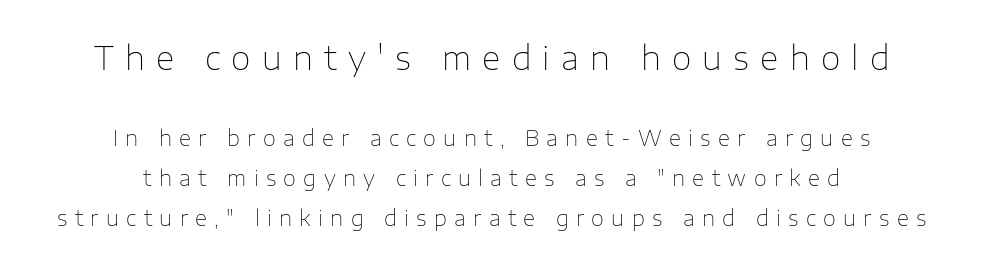
{"serif": "no", "italic": "no", "bold": "no", "weight": "thin", "width": "normal", "stroke_contrast": "low", "x_height": "medium", "monospaced": "no", "underline": "no", "align": "center", "line_spacing": "loose", "line_spacing_ratio": 1.91, "letter_spacing": "wide", "letter_spacing_em": 0.35, "larger_block": "first", "size_ratio": 1.52, "glyph_px": 32}
